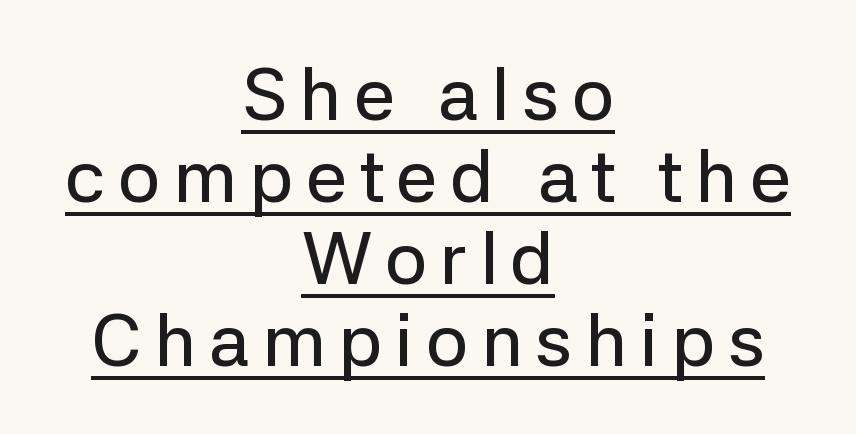
Quick note: interline space is minimal. The font family rendered here belongs to the sans-serif group. If you folded the block vertically in half, each line would mirror itself in length. A typesetter would mark this as roman, not italic. A typographer would call this underscored text. A typesetter would call this proportional, since set widths differ per character.
